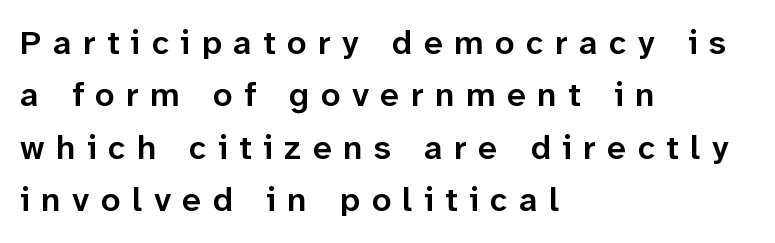
Does the copy run flush right? No — it runs flush left. Character widths vary here, with narrow letters taking less room than wide ones. Compared with typical paragraphs, the rows here are spaced about the same. Type style note: lacks serifs.
